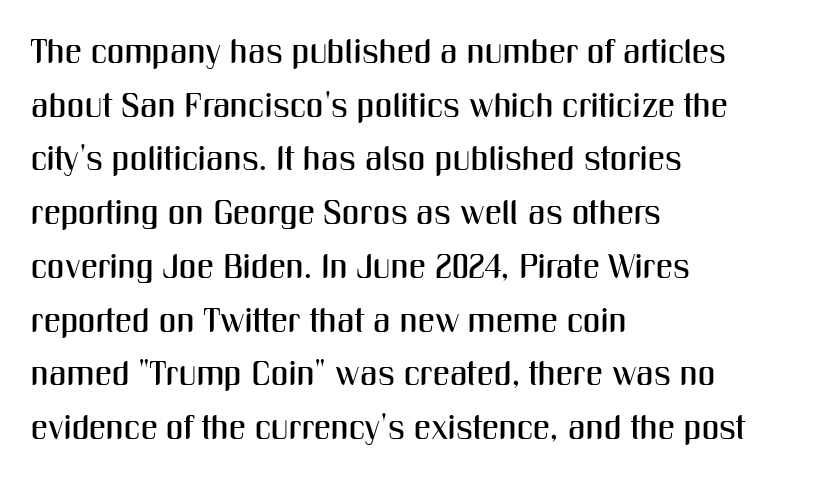
{"serif": "no", "italic": "no", "width": "condensed", "stroke_contrast": "medium", "x_height": "medium", "monospaced": "no", "underline": "no", "align": "left", "line_spacing": "normal", "line_spacing_ratio": 1.58, "letter_spacing": "normal", "letter_spacing_em": 0.0, "glyph_px": 34}
